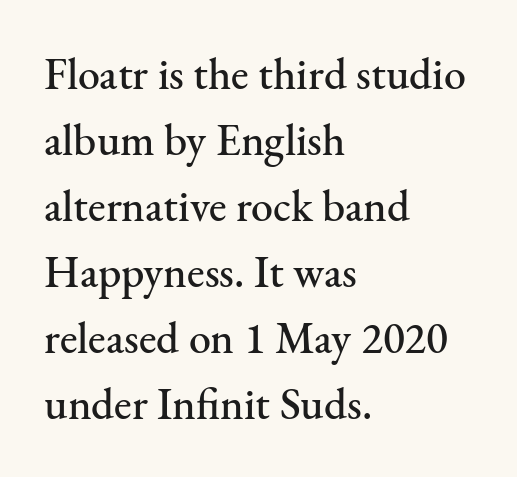
The image shows 44 px serif type, upright; set left-aligned, normal line spacing (1.5x), normal letter spacing, not underlined; medium stroke contrast and a small x-height.
